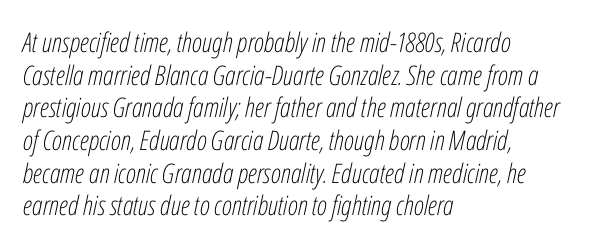
{"italic": "yes", "lean": "right", "slant_degrees": 12, "bold": "no", "underline": "no", "align": "left", "line_spacing_ratio": 1.21, "letter_spacing": "normal", "letter_spacing_em": 0.0, "glyph_px": 27}
